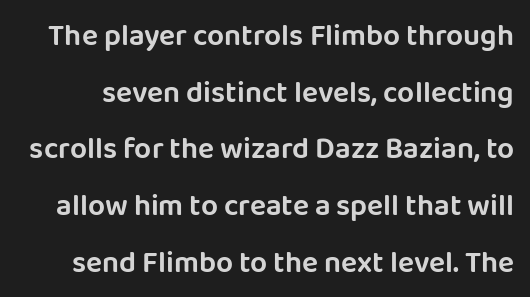
Q: Is the text italic (slanted)? A: No, it is upright.
Q: Is the typeface a serif or a sans-serif typeface? A: Sans-serif.
Q: Is the text underlined? A: No.
Q: Is the spacing between letters normal or unusually wide? A: Normal.
Q: Width (condensed, normal, or wide)? A: Normal.
Q: Stroke contrast? A: Low.
Q: x-height? A: Large.
Q: Monospaced? A: No.
